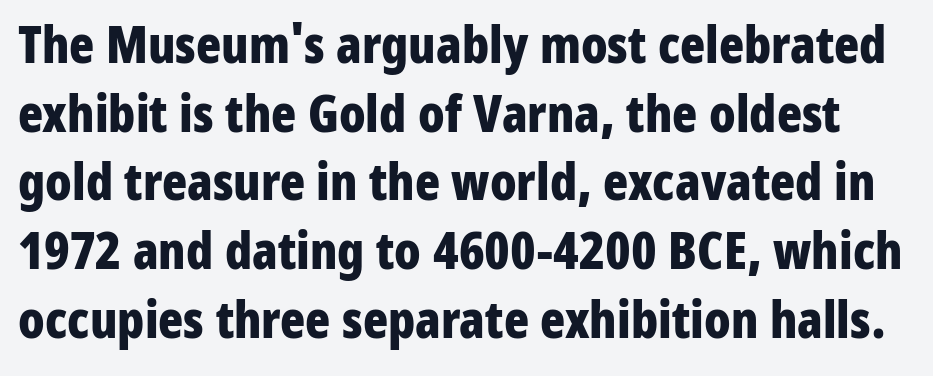
{"serif": "no", "italic": "no", "bold": "yes", "weight": "bold", "width": "condensed", "stroke_contrast": "low", "x_height": "medium", "monospaced": "no", "underline": "no", "line_spacing": "normal", "line_spacing_ratio": 1.32, "letter_spacing": "normal", "letter_spacing_em": 0.0, "glyph_px": 52}
